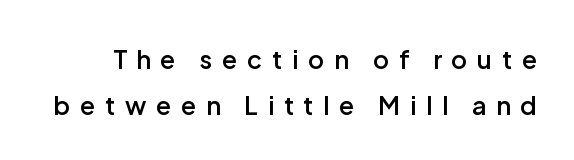
Q: Is the text bold? A: Semi-bold.
Q: Is the text italic (slanted)? A: No, it is upright.
Q: Is the text underlined? A: No.
Q: Is the spacing between letters normal or unusually wide? A: Unusually wide.
